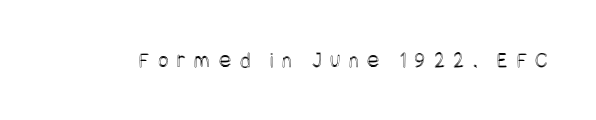
The image shows 23 px text type, upright; set unusually wide letter spacing (+0.37 em), not underlined.
